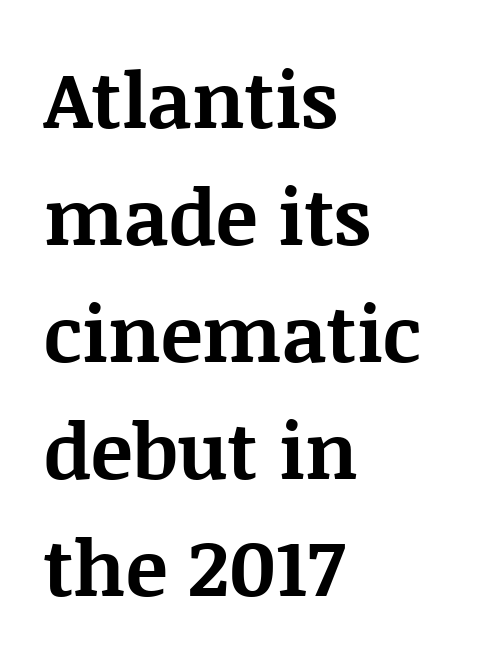
Q: Is the text bold? A: Yes.
Q: Is the text italic (slanted)? A: No, it is upright.
Q: Is the typeface a serif or a sans-serif typeface? A: Serif.
Q: Is the text underlined? A: No.
Q: How is the paragraph aligned? A: Left-aligned.
Q: Is the spacing between letters normal or unusually wide? A: Normal.
Q: Is the spacing between lines tight, normal or loose? A: Normal.
Q: Width (condensed, normal, or wide)? A: Normal.
Q: Stroke contrast? A: Medium.
Q: x-height? A: Large.
Q: Monospaced? A: No.
